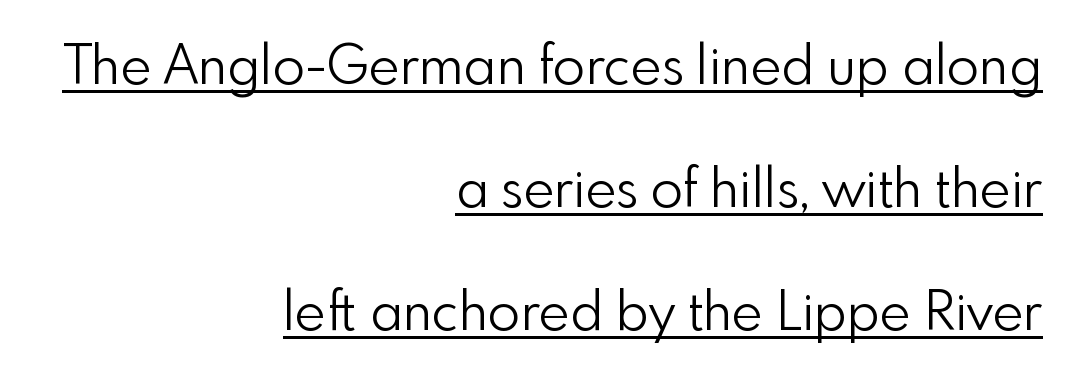
Q: Is the text bold? A: No.
Q: Is the text italic (slanted)? A: No, it is upright.
Q: Is the typeface a serif or a sans-serif typeface? A: Sans-serif.
Q: Is the text underlined? A: Yes.
Q: How is the paragraph aligned? A: Right-aligned.
Q: Is the spacing between letters normal or unusually wide? A: Normal.
Q: Is the spacing between lines tight, normal or loose? A: Loose.
Q: Width (condensed, normal, or wide)? A: Normal.
Q: Stroke contrast? A: Low.
Q: x-height? A: Small.
Q: Monospaced? A: No.
